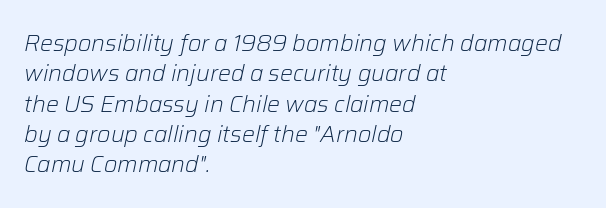
The image shows 23 px text type, italic (leaning right); set left-aligned, normal line spacing (1.32x), normal letter spacing, not underlined.
